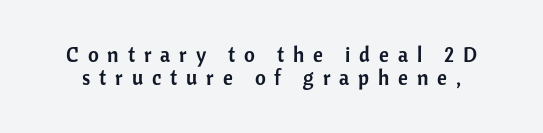
The image shows 21 px text type, upright; set tight line spacing (1.11x), unusually wide letter spacing (+0.42 em), not underlined.
